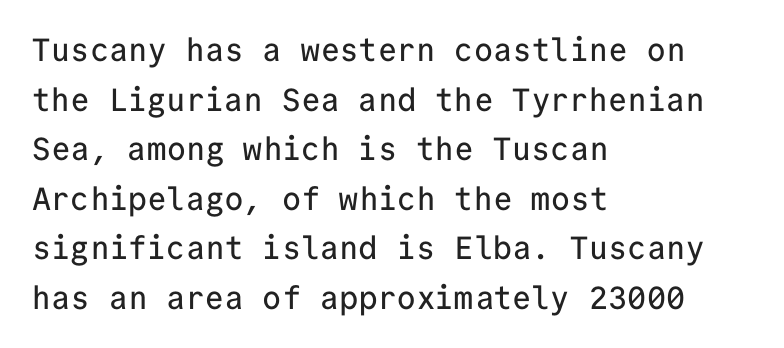
Q: Is the text italic (slanted)? A: No, it is upright.
Q: Is the typeface a serif or a sans-serif typeface? A: Sans-serif.
Q: Is the text underlined? A: No.
Q: How is the paragraph aligned? A: Left-aligned.
Q: Is the spacing between letters normal or unusually wide? A: Normal.
Q: Is the spacing between lines tight, normal or loose? A: Normal.
Q: Width (condensed, normal, or wide)? A: Normal.
Q: Stroke contrast? A: Low.
Q: x-height? A: Medium.
Q: Monospaced? A: Yes.
